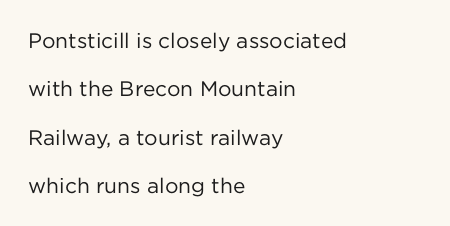
{"italic": "no", "bold": "no", "underline": "no", "align": "left", "line_spacing": "loose", "line_spacing_ratio": 2.3, "letter_spacing": "normal", "letter_spacing_em": 0.0, "glyph_px": 21}
